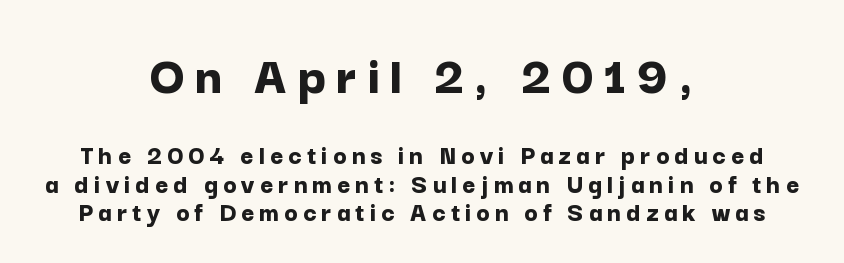
Q: Is the text bold? A: Yes.
Q: Is the text italic (slanted)? A: No, it is upright.
Q: Is the typeface a serif or a sans-serif typeface? A: Sans-serif.
Q: Is the text underlined? A: No.
Q: How is the paragraph aligned? A: Centered.
Q: Is the spacing between lines tight, normal or loose? A: Tight.
Q: Which block of text is set in a larger size, the first (top) or the second (bottom)? A: The first (top) one.
Q: Width (condensed, normal, or wide)? A: Normal.
Q: Stroke contrast? A: Low.
Q: x-height? A: Medium.
Q: Monospaced? A: No.
